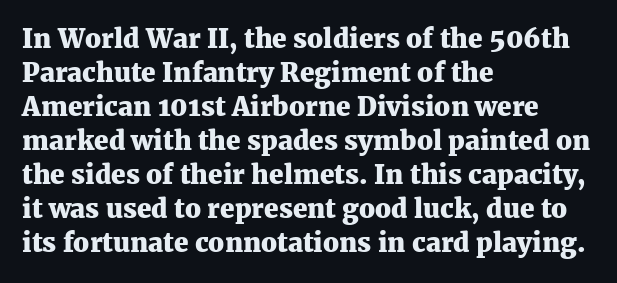
Q: Is the text bold? A: Yes.
Q: Is the text italic (slanted)? A: No, it is upright.
Q: Is the text underlined? A: No.
Q: How is the paragraph aligned? A: Left-aligned.
Q: Is the spacing between letters normal or unusually wide? A: Normal.
Q: Is the spacing between lines tight, normal or loose? A: Normal.
